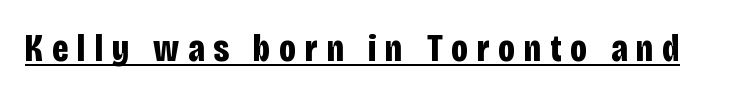
The typesetting leans heavy: a genuine bold. The designer went with a sans here, leaving each stem footless. This is the regular roman posture of the typeface. The gaps between neighbouring characters are conspicuously large. The typesetter has applied underlining to the passage shown.
